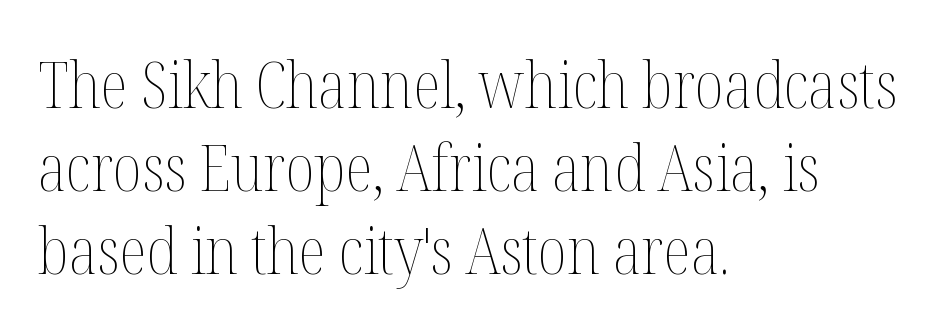
Is the stroke heavy? The answer is a plain regular-or-lighter. Words float on clear page, feet unadorned. The letters stand straight up with perfectly vertical stems. The paragraph has a hard left edge and a soft right edge. Compared with typical paragraphs, the rows here are spaced about the same.
